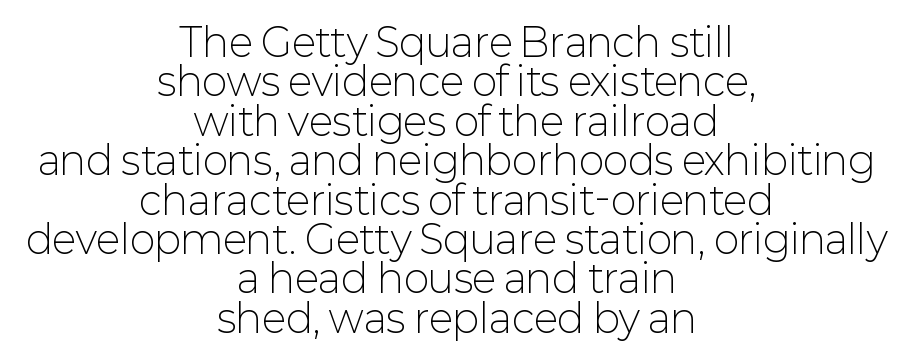
{"serif": "no", "italic": "no", "bold": "no", "weight": "light", "width": "normal", "stroke_contrast": "low", "x_height": "medium", "monospaced": "no", "underline": "no", "align": "center", "line_spacing": "tight", "line_spacing_ratio": 1.01, "letter_spacing": "normal", "letter_spacing_em": 0.0, "glyph_px": 39}
